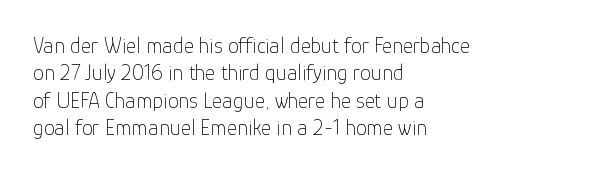
Rendered with straight, roman letterforms. Weight: not bold — regular or lighter. Words appear dense and cohesive because spacing is normal. Horizontal alignment here is leftward, the default for most running prose. A clean baseline with only descenders dipping below it.
